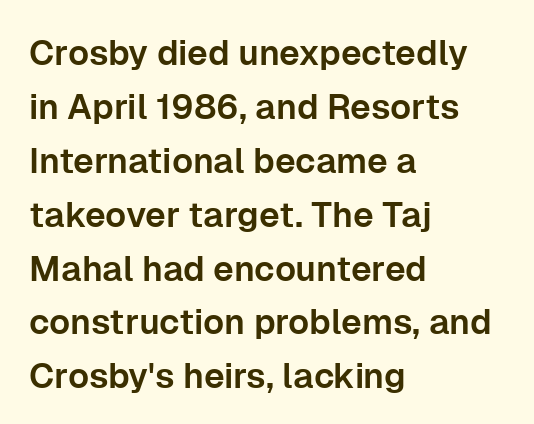
Q: Is the text italic (slanted)? A: No, it is upright.
Q: Is the typeface a serif or a sans-serif typeface? A: Sans-serif.
Q: Is the text underlined? A: No.
Q: How is the paragraph aligned? A: Left-aligned.
Q: Is the spacing between letters normal or unusually wide? A: Normal.
Q: Is the spacing between lines tight, normal or loose? A: Normal.
Q: Width (condensed, normal, or wide)? A: Normal.
Q: Stroke contrast? A: Low.
Q: x-height? A: Medium.
Q: Monospaced? A: No.
